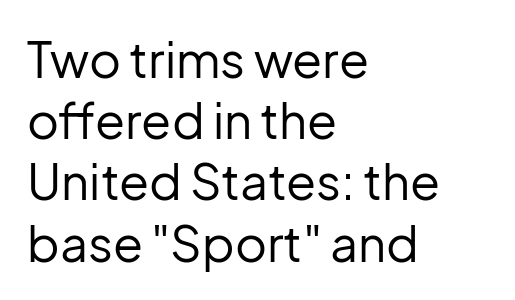
Q: Is the text bold? A: No.
Q: Is the text italic (slanted)? A: No, it is upright.
Q: Is the typeface a serif or a sans-serif typeface? A: Sans-serif.
Q: Is the text underlined? A: No.
Q: How is the paragraph aligned? A: Left-aligned.
Q: Is the spacing between letters normal or unusually wide? A: Normal.
Q: Is the spacing between lines tight, normal or loose? A: Normal.
Q: Width (condensed, normal, or wide)? A: Normal.
Q: Stroke contrast? A: Low.
Q: x-height? A: Medium.
Q: Monospaced? A: No.
